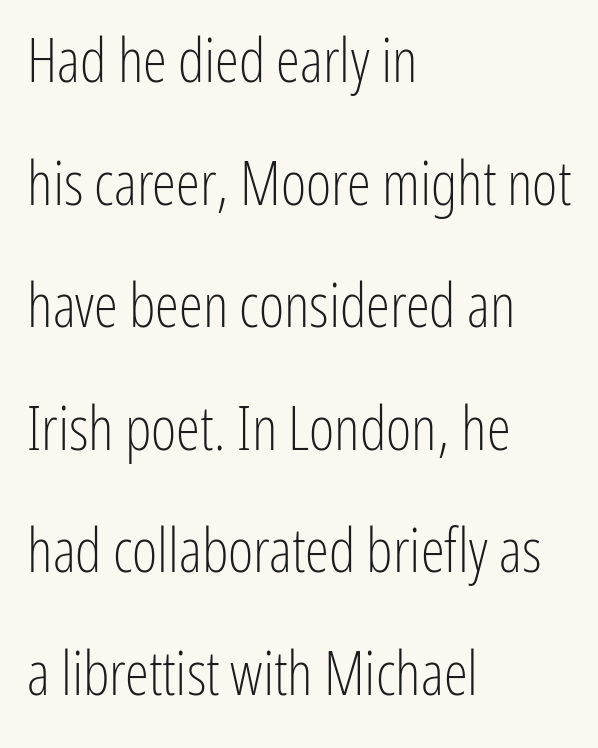
Q: Is the text bold? A: No.
Q: Is the text italic (slanted)? A: No, it is upright.
Q: Is the typeface a serif or a sans-serif typeface? A: Sans-serif.
Q: Is the text underlined? A: No.
Q: How is the paragraph aligned? A: Left-aligned.
Q: Is the spacing between letters normal or unusually wide? A: Normal.
Q: Is the spacing between lines tight, normal or loose? A: Loose.
Q: Width (condensed, normal, or wide)? A: Condensed.
Q: Stroke contrast? A: Low.
Q: x-height? A: Medium.
Q: Monospaced? A: No.
